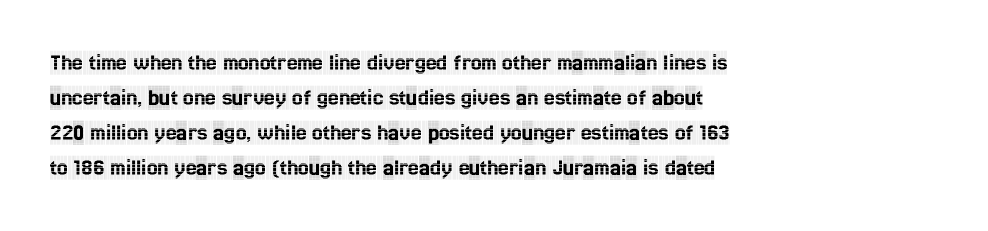
{"italic": "no", "underline": "no", "align": "left", "line_spacing": "normal", "line_spacing_ratio": 1.46, "letter_spacing": "normal", "letter_spacing_em": 0.0, "glyph_px": 24}
